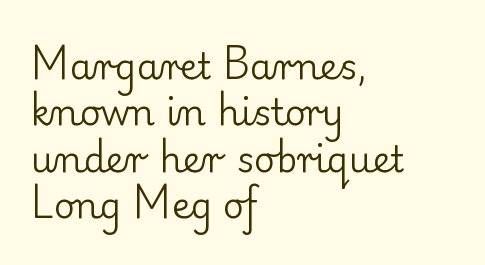
Q: Is the text bold? A: No.
Q: Is the text italic (slanted)? A: No, it is upright.
Q: Is the typeface a serif or a sans-serif typeface? A: Serif.
Q: Is the text underlined? A: No.
Q: How is the paragraph aligned? A: Left-aligned.
Q: Is the spacing between letters normal or unusually wide? A: Normal.
Q: Is the spacing between lines tight, normal or loose? A: Normal.
Q: Width (condensed, normal, or wide)? A: Normal.
Q: Stroke contrast? A: Low.
Q: x-height? A: Small.
Q: Monospaced? A: No.
